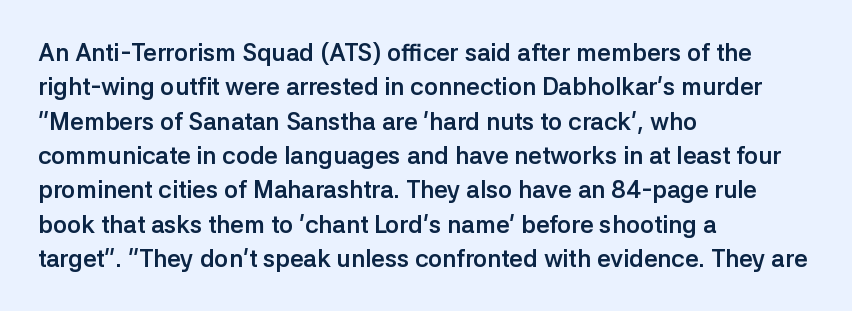
{"italic": "no", "bold": "yes", "underline": "no", "align": "left", "line_spacing": "normal", "line_spacing_ratio": 1.43, "letter_spacing": "normal", "letter_spacing_em": 0.0, "glyph_px": 24}
